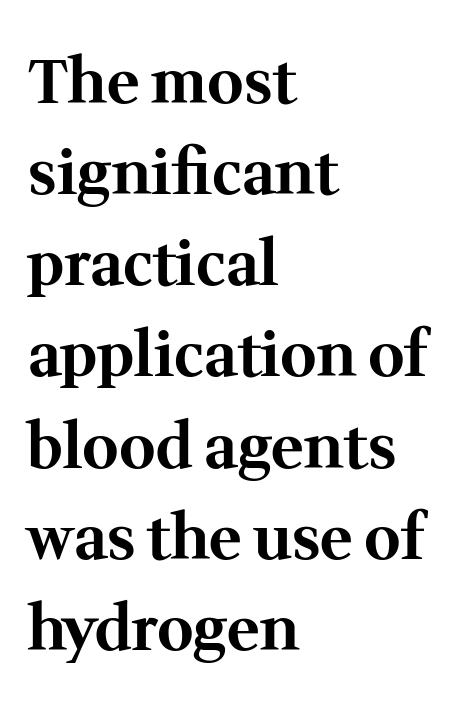
If you drew a ruler down the left edge, every line would touch it. Short note: letters normally spaced. Note: serifs present on the glyphs. Here the designer chose a conventional face with non-uniform glyph widths. Quick note: underline off.
